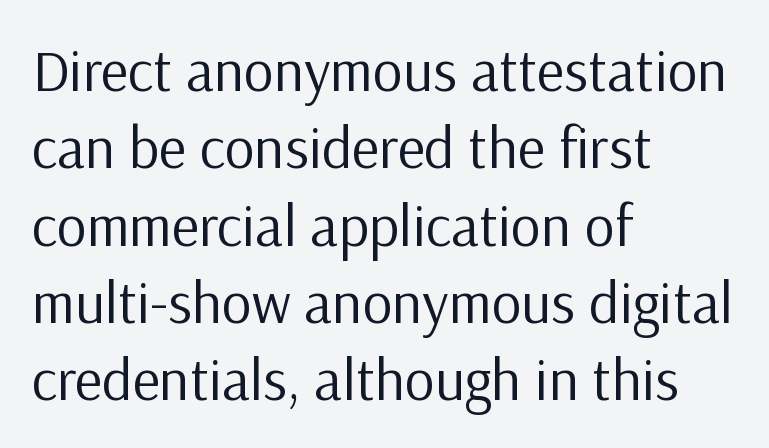
The image shows 59 px regular-weight sans-serif type, upright; set left-aligned, normal line spacing (1.31x), normal letter spacing, not underlined; low stroke contrast and a medium x-height.
